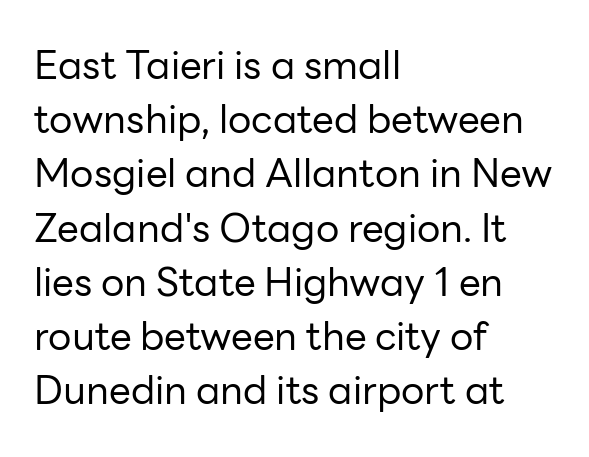
The font is comparable to plain body text, perhaps lighter. The baseline area is clear. Observe the absence of serifs on each vertical stroke in this sample. Think of a printed novel: that variable character pitch is what you see here. The axis of the letterforms is exactly vertical. Every row of glyphs begins at an identical x-position on the left.
